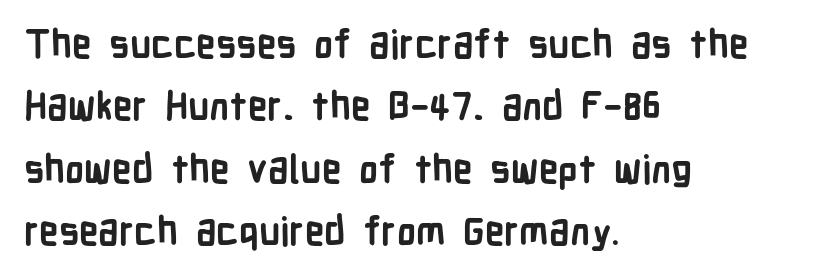
Reading down the column, the eye jumps a familiar distance to each next line. A typesetter would label this face a sans. The baseline area is clear. There is no visible air inserted between adjacent glyphs. A typesetter would mark this as roman, not italic. Weight: bold.
